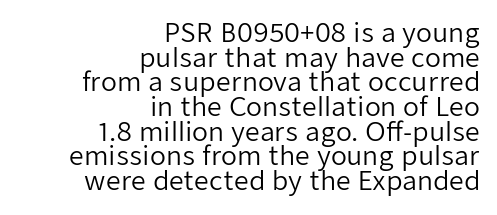
The image shows 26 px text type, upright; set right-aligned, tight line spacing (0.95x), normal letter spacing, not underlined.
